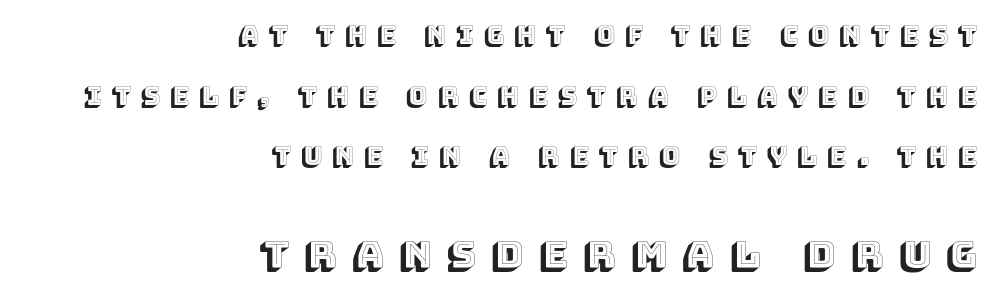
{"italic": "no", "width": "normal", "x_height": "large", "monospaced": "no", "underline": "no", "align": "right", "line_spacing": "loose", "line_spacing_ratio": 2.43, "letter_spacing": "wide", "letter_spacing_em": 0.41, "larger_block": "second", "size_ratio": 1.52, "glyph_px": 38}
